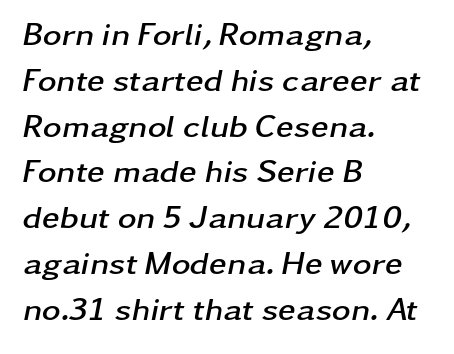
{"italic": "yes", "lean": "right", "slant_degrees": 11, "bold": "yes", "weight": "semibold", "width": "wide", "stroke_contrast": "low", "x_height": "medium", "monospaced": "no", "underline": "no", "align": "left", "line_spacing": "normal", "line_spacing_ratio": 1.43, "letter_spacing": "normal", "letter_spacing_em": 0.0, "glyph_px": 32}
